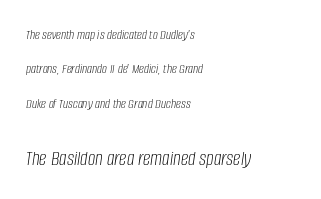
The image shows 21 px text type, italic (leaning right); set left-aligned, loose line spacing (2.46x), normal letter spacing, not underlined; the second (bottom) block is 1.5x larger.
